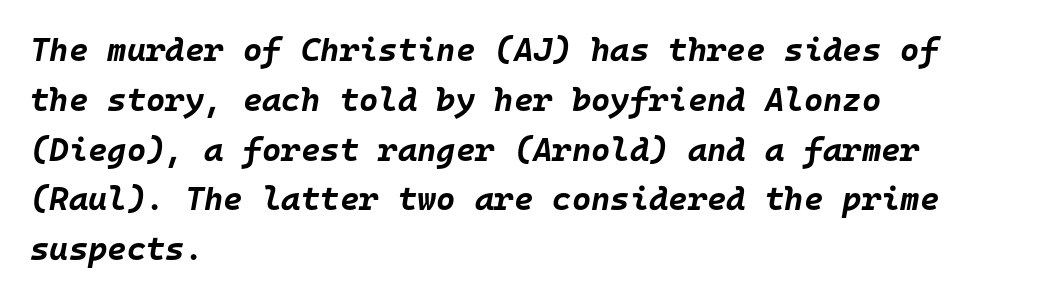
Q: Is the text bold? A: Yes.
Q: Is the text italic (slanted)? A: Yes, it leans right by about 10 degrees.
Q: Is the text underlined? A: No.
Q: How is the paragraph aligned? A: Left-aligned.
Q: Is the spacing between letters normal or unusually wide? A: Normal.
Q: Is the spacing between lines tight, normal or loose? A: Normal.
Q: Width (condensed, normal, or wide)? A: Normal.
Q: Stroke contrast? A: Low.
Q: x-height? A: Large.
Q: Monospaced? A: Yes.
